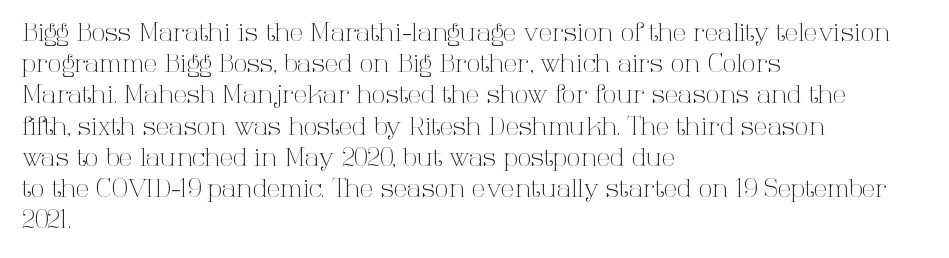
Q: Is the text bold? A: No.
Q: Is the text italic (slanted)? A: No, it is upright.
Q: Is the text underlined? A: No.
Q: How is the paragraph aligned? A: Left-aligned.
Q: Is the spacing between letters normal or unusually wide? A: Normal.
Q: Is the spacing between lines tight, normal or loose? A: Normal.
